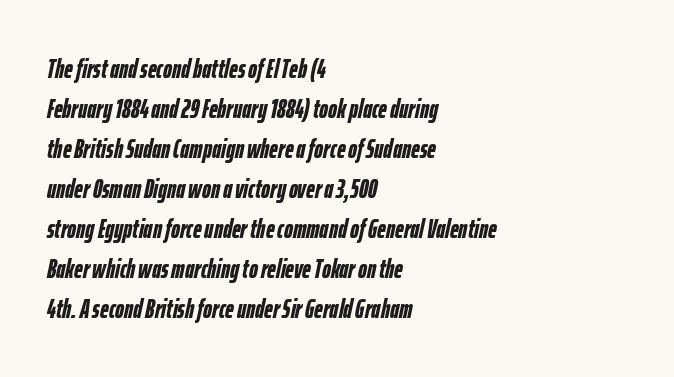
Q: Is the text bold? A: Yes.
Q: Is the text italic (slanted)? A: Yes, it leans right by about 12 degrees.
Q: Is the text underlined? A: No.
Q: How is the paragraph aligned? A: Left-aligned.
Q: Is the spacing between letters normal or unusually wide? A: Normal.
Q: Is the spacing between lines tight, normal or loose? A: Normal.
